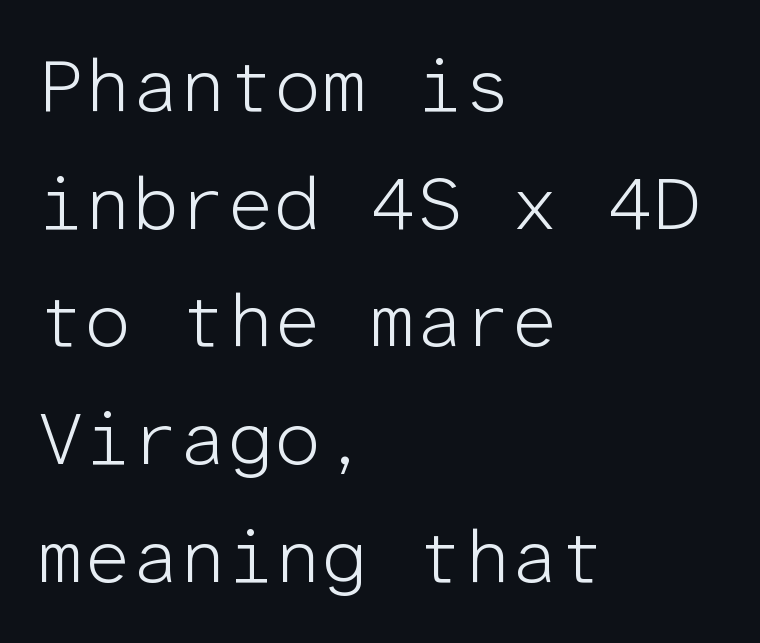
The lettering stays uniformly vertical, giving the passage a roman look. You could call the tracking neutral — neither tight nor loose. A typesetter would label this face a sans. Left-aligned paragraph, ragged on the right.
